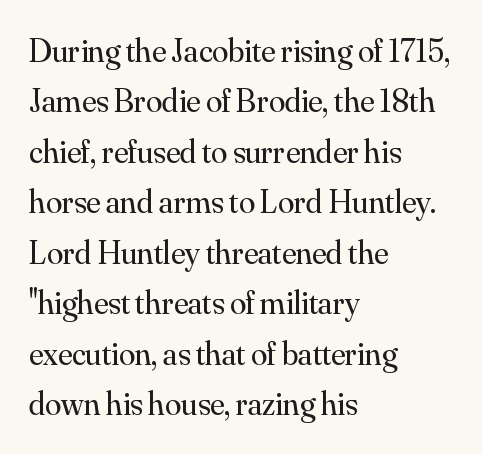
Looks like regular typesetting: each glyph gets only the width it needs. No letter is thick-stroked: the sample isn't bold. Are there feet on the stems? There are — it's a serif. There is no visible air inserted between adjacent glyphs. Nobody drew a line under any word here. If you drew a line through each stem, it would be perfectly vertical.
